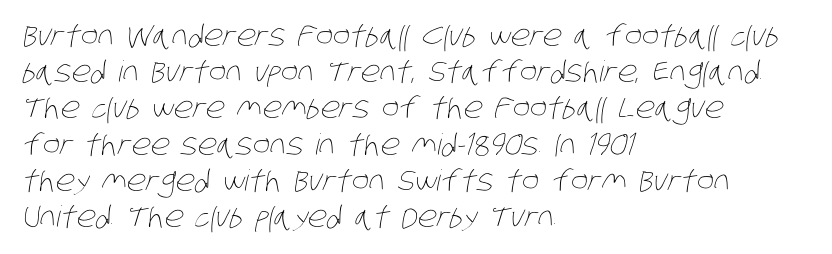
{"bold": "no", "weight": "thin", "width": "condensed", "stroke_contrast": "low", "x_height": "large", "monospaced": "no", "underline": "no", "align": "left", "line_spacing": "normal", "line_spacing_ratio": 1.25, "letter_spacing": "normal", "letter_spacing_em": 0.0, "glyph_px": 29}
